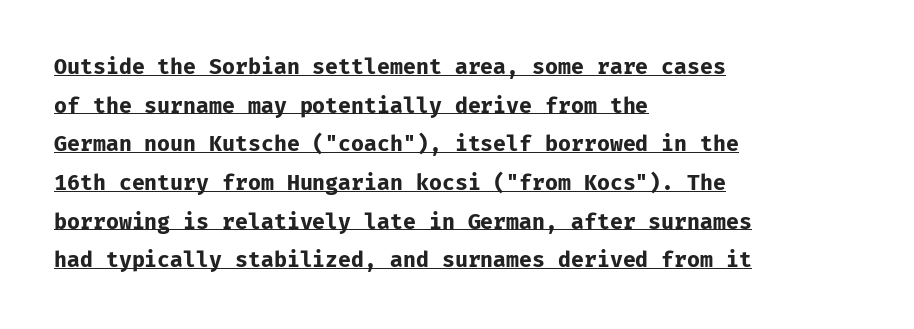
{"italic": "no", "bold": "yes", "underline": "yes", "align": "left", "line_spacing_ratio": 1.84, "letter_spacing": "normal", "letter_spacing_em": 0.0, "glyph_px": 21}
